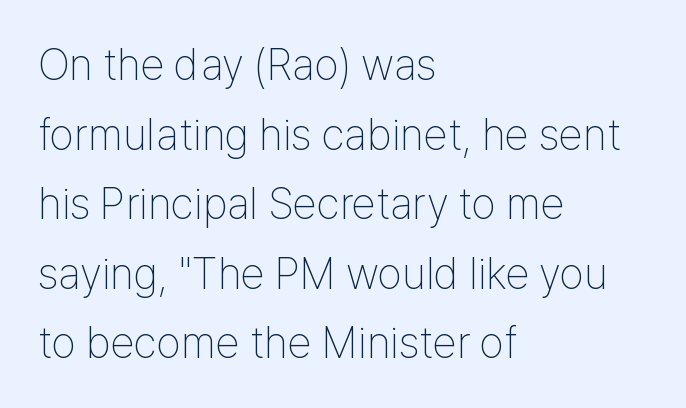
Q: Is the text bold? A: No.
Q: Is the text italic (slanted)? A: No, it is upright.
Q: Is the typeface a serif or a sans-serif typeface? A: Sans-serif.
Q: Is the text underlined? A: No.
Q: How is the paragraph aligned? A: Left-aligned.
Q: Is the spacing between letters normal or unusually wide? A: Normal.
Q: Is the spacing between lines tight, normal or loose? A: Normal.
Q: Width (condensed, normal, or wide)? A: Condensed.
Q: Stroke contrast? A: Low.
Q: x-height? A: Medium.
Q: Monospaced? A: No.
